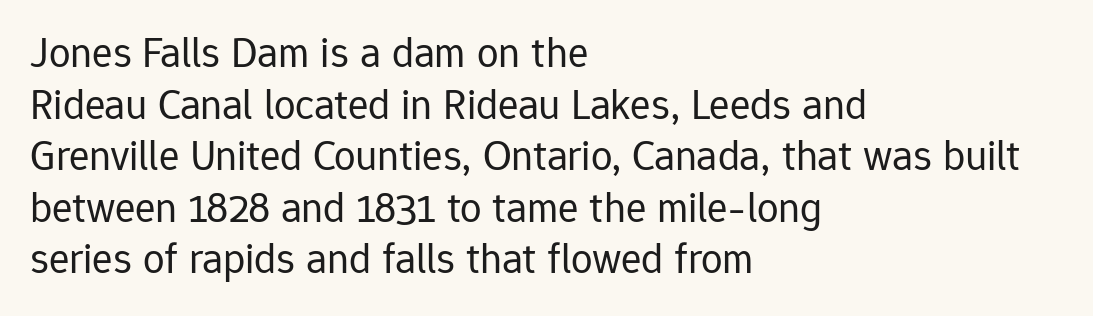
{"serif": "no", "italic": "no", "bold": "no", "weight": "regular", "width": "normal", "stroke_contrast": "low", "x_height": "medium", "monospaced": "no", "underline": "no", "align": "left", "line_spacing_ratio": 1.2, "letter_spacing": "normal", "letter_spacing_em": 0.0, "glyph_px": 43}
